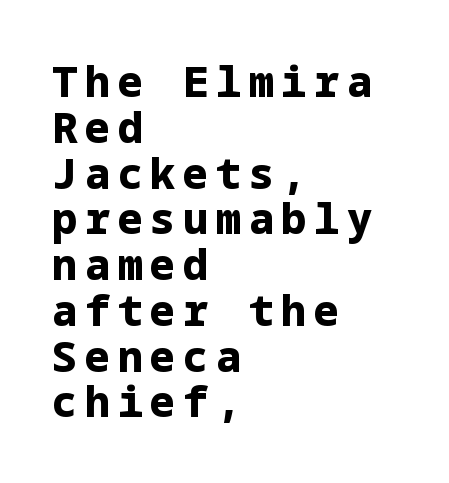
Q: Is the text bold? A: Yes.
Q: Is the text italic (slanted)? A: No, it is upright.
Q: Is the typeface a serif or a sans-serif typeface? A: Sans-serif.
Q: Is the text underlined? A: No.
Q: How is the paragraph aligned? A: Left-aligned.
Q: Is the spacing between lines tight, normal or loose? A: Tight.
Q: Width (condensed, normal, or wide)? A: Normal.
Q: Stroke contrast? A: Low.
Q: x-height? A: Medium.
